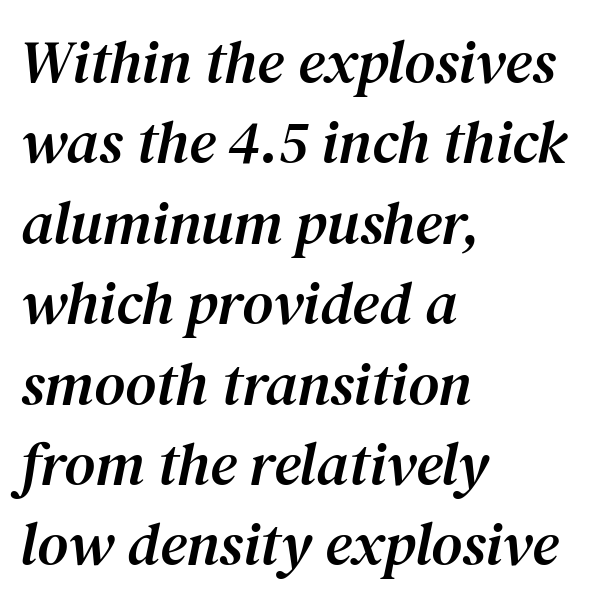
Q: Is the text italic (slanted)? A: Yes, it leans right by about 12 degrees.
Q: Is the typeface a serif or a sans-serif typeface? A: Serif.
Q: Is the text underlined? A: No.
Q: How is the paragraph aligned? A: Left-aligned.
Q: Is the spacing between letters normal or unusually wide? A: Normal.
Q: Is the spacing between lines tight, normal or loose? A: Normal.
Q: Width (condensed, normal, or wide)? A: Normal.
Q: Stroke contrast? A: Medium.
Q: x-height? A: Medium.
Q: Monospaced? A: No.
